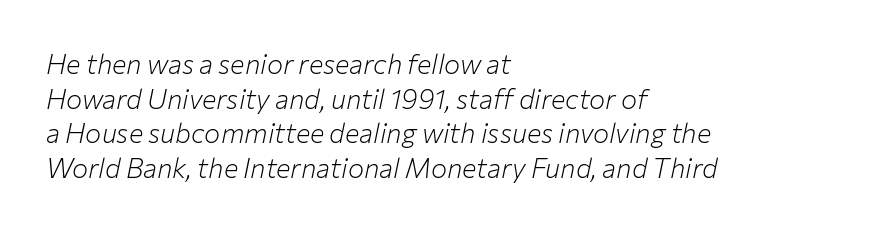
Q: Is the text bold? A: No.
Q: Is the text italic (slanted)? A: Yes, it leans right by about 12 degrees.
Q: Is the text underlined? A: No.
Q: How is the paragraph aligned? A: Left-aligned.
Q: Is the spacing between letters normal or unusually wide? A: Normal.
Q: Is the spacing between lines tight, normal or loose? A: Normal.
